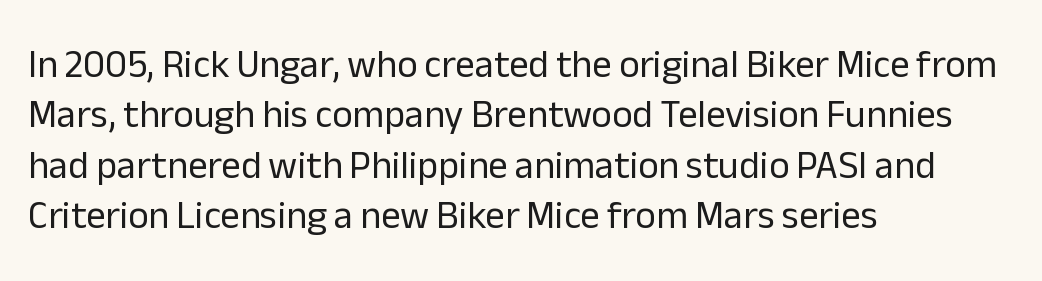
The image shows 39 px regular-weight sans-serif type, upright; set left-aligned, normal line spacing (1.29x), normal letter spacing, not underlined; low stroke contrast and a medium x-height.
